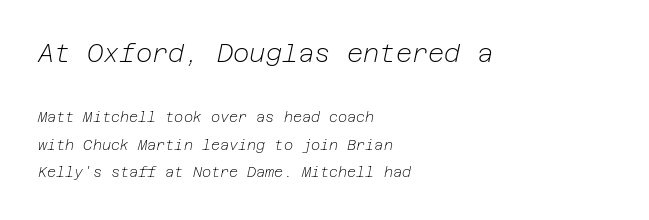
The weight would be labelled regular, book, light, or lighter still. Note: larger setting up top, smaller setting below. Line spacing here is loose. The glyphs look as if they've been sheared to an angle. The paragraph shown leans on its left margin.
